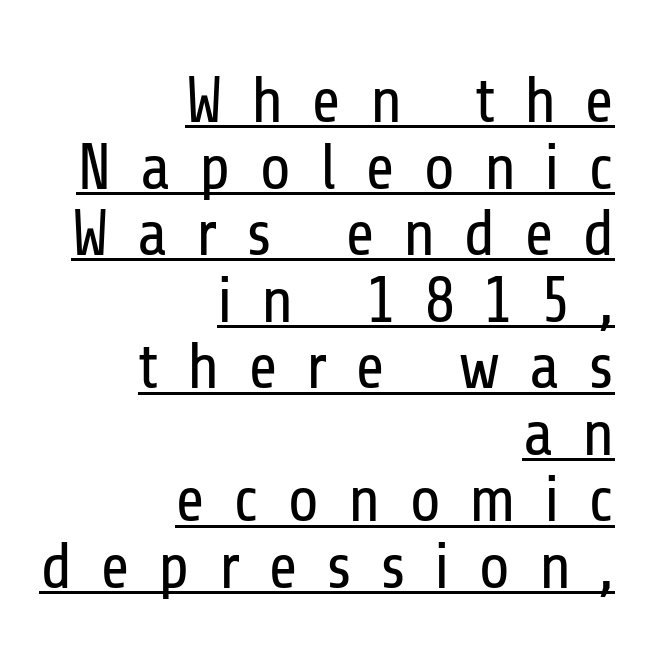
{"serif": "no", "italic": "no", "bold": "no", "weight": "regular", "width": "condensed", "stroke_contrast": "low", "x_height": "medium", "monospaced": "no", "underline": "yes", "align": "right", "line_spacing": "tight", "line_spacing_ratio": 1.04, "letter_spacing": "wide", "letter_spacing_em": 0.44, "glyph_px": 64}
